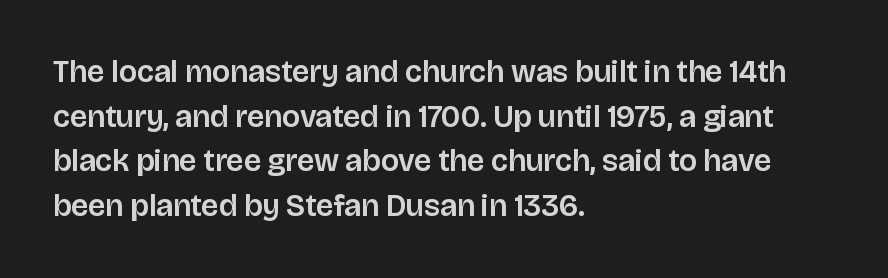
The image shows 31 px sans-serif type, upright; set left-aligned, normal line spacing (1.44x), normal letter spacing, not underlined; low stroke contrast and a large x-height.
